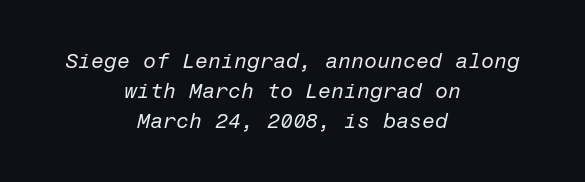
{"italic": "yes", "lean": "right", "slant_degrees": 12, "bold": "no", "underline": "no", "align": "center", "line_spacing": "normal", "line_spacing_ratio": 1.42, "letter_spacing": "normal", "letter_spacing_em": 0.0, "glyph_px": 21}
